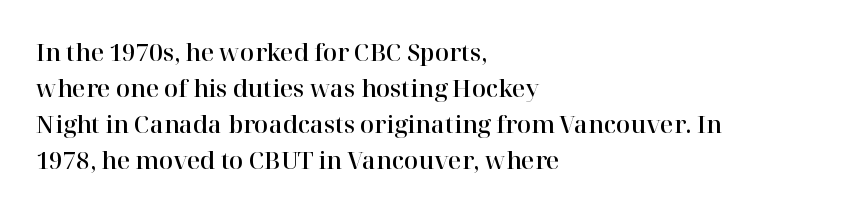
The image shows 23 px text type, upright; set left-aligned, normal line spacing (1.56x), normal letter spacing, not underlined.
